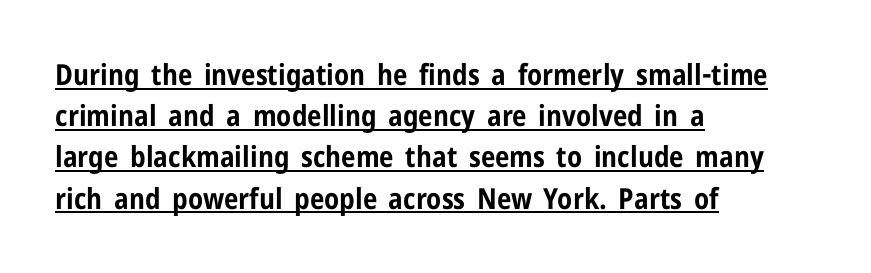
The vertical gap from one line to the next is medium. The type sits square on the baseline with zero lean. There is no visible air inserted between adjacent glyphs. The string is rendered with underlining switched on.
